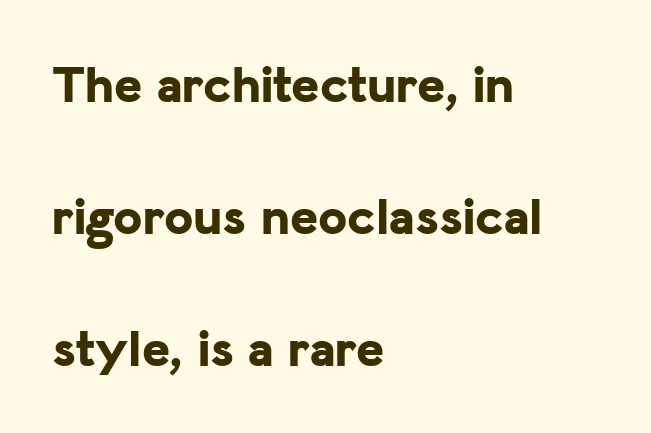
If you measured baseline to baseline, you'd find a long distance. Serifs: no, the terminals of the letterforms are clean. This sample uses plain, unmodified letter spacing. Does the copy run flush right? No — it runs flush left.
